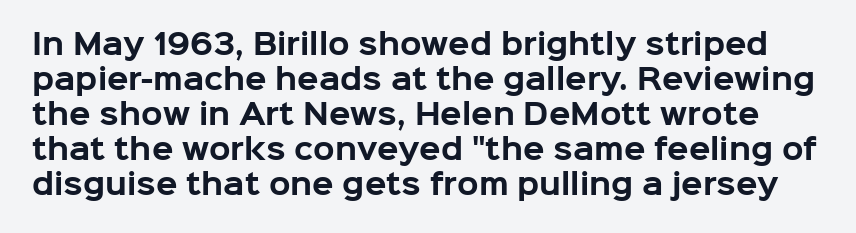
{"serif": "no", "italic": "no", "bold": "yes", "weight": "bold", "width": "normal", "stroke_contrast": "low", "x_height": "medium", "monospaced": "no", "underline": "no", "line_spacing": "normal", "line_spacing_ratio": 1.25, "letter_spacing": "normal", "letter_spacing_em": 0.0, "glyph_px": 28}
